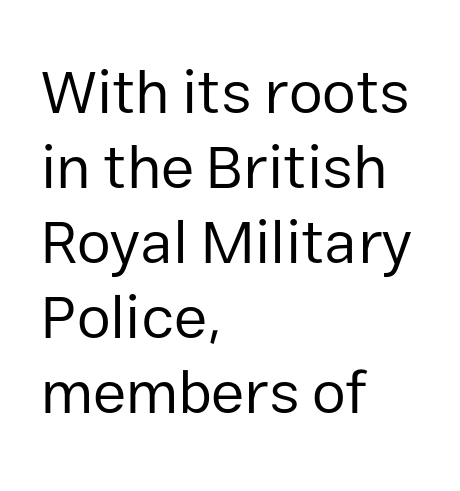
{"serif": "no", "italic": "no", "bold": "no", "weight": "regular", "width": "normal", "stroke_contrast": "low", "x_height": "medium", "monospaced": "no", "underline": "no", "align": "left", "line_spacing_ratio": 1.23, "letter_spacing": "normal", "letter_spacing_em": 0.0, "glyph_px": 61}
